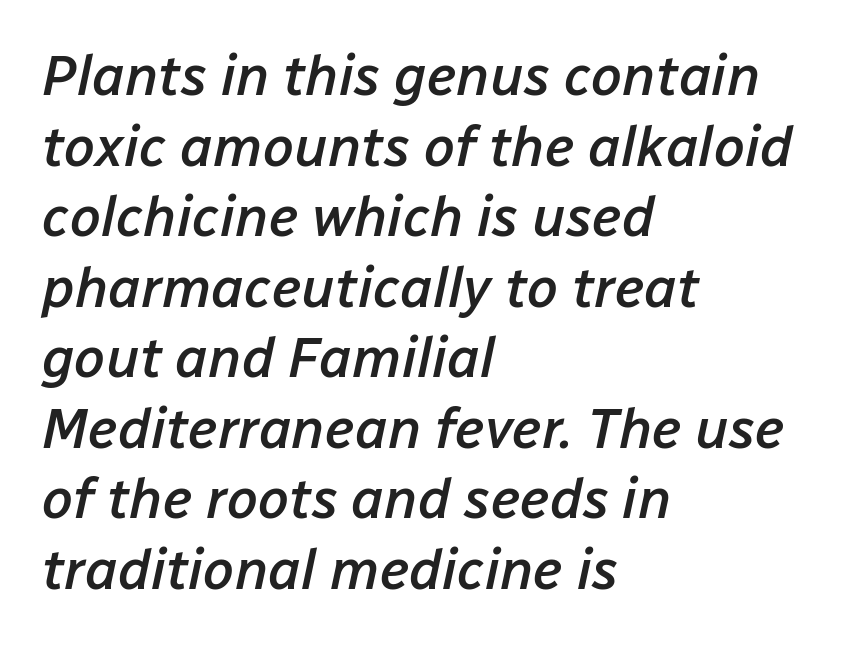
Q: Is the text bold? A: Semi-bold.
Q: Is the text italic (slanted)? A: Yes, it leans right by about 12 degrees.
Q: Is the text underlined? A: No.
Q: How is the paragraph aligned? A: Left-aligned.
Q: Is the spacing between letters normal or unusually wide? A: Normal.
Q: Is the spacing between lines tight, normal or loose? A: Normal.
Q: Width (condensed, normal, or wide)? A: Normal.
Q: Stroke contrast? A: Low.
Q: x-height? A: Medium.
Q: Monospaced? A: No.
